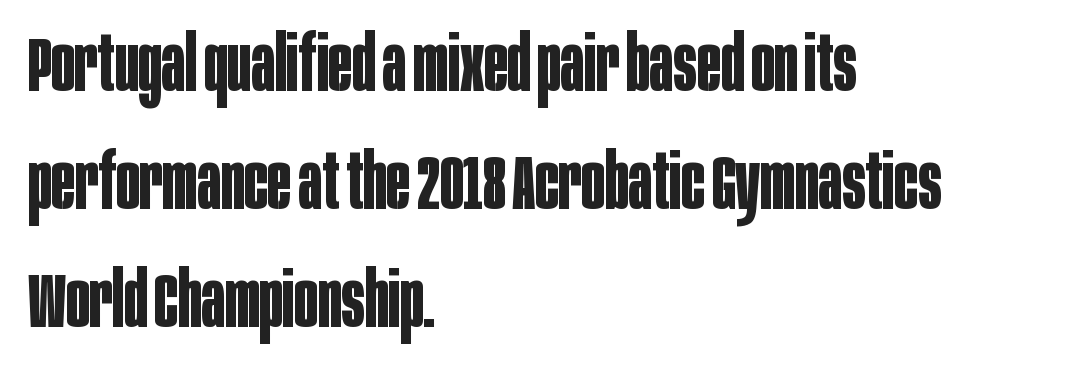
The image shows 78 px bold, condensed sans-serif type, upright; set left-aligned, normal line spacing (1.51x), normal letter spacing, not underlined; low stroke contrast and a large x-height.
